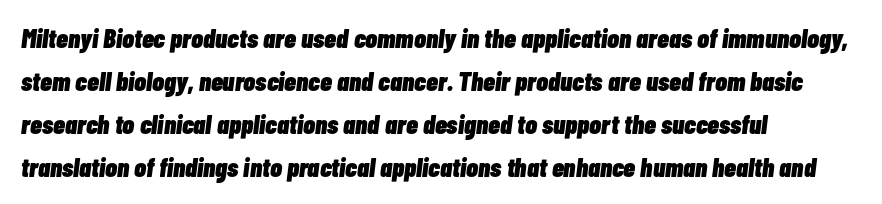
The image shows 27 px bold type, italic (leaning right); set left-aligned, normal line spacing (1.59x), normal letter spacing, not underlined.
